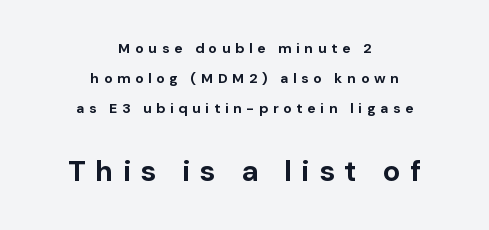
{"serif": "no", "italic": "no", "bold": "yes", "weight": "bold", "width": "normal", "stroke_contrast": "low", "x_height": "medium", "monospaced": "no", "underline": "no", "align": "center", "line_spacing": "loose", "line_spacing_ratio": 2.14, "letter_spacing": "wide", "letter_spacing_em": 0.33, "larger_block": "second", "size_ratio": 2.07, "glyph_px": 29}
